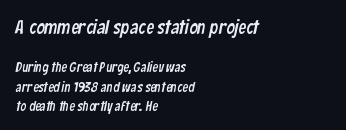
{"underline": "no", "align": "left", "line_spacing": "normal", "line_spacing_ratio": 1.37, "letter_spacing": "normal", "letter_spacing_em": 0.0, "larger_block": "first", "size_ratio": 1.43, "glyph_px": 20}
